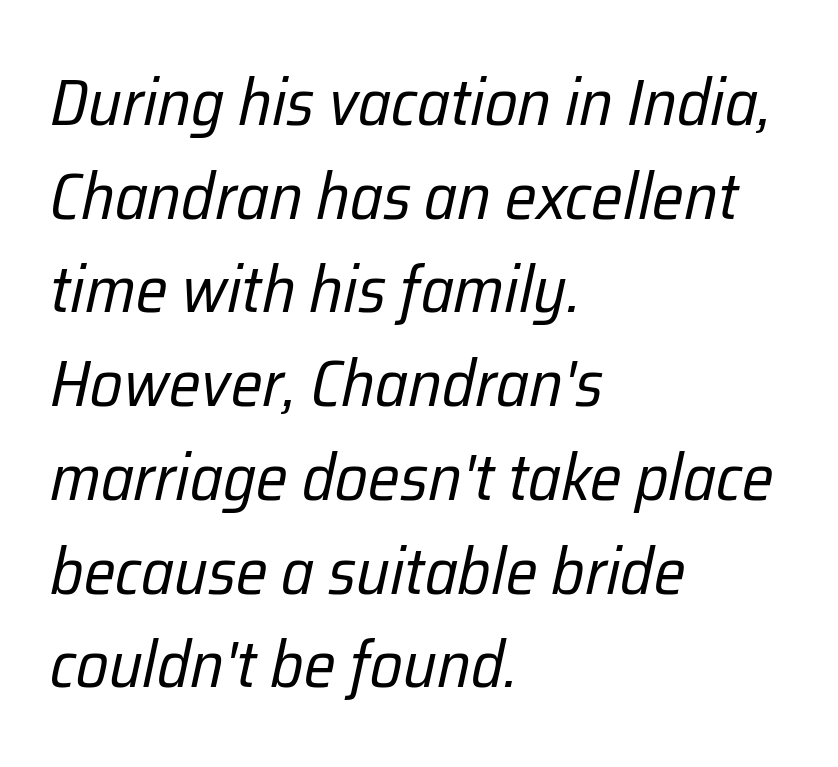
Q: Is the text bold? A: No.
Q: Is the text italic (slanted)? A: Yes, it leans right by about 12 degrees.
Q: Is the text underlined? A: No.
Q: How is the paragraph aligned? A: Left-aligned.
Q: Is the spacing between letters normal or unusually wide? A: Normal.
Q: Is the spacing between lines tight, normal or loose? A: Normal.
Q: Width (condensed, normal, or wide)? A: Condensed.
Q: Stroke contrast? A: Low.
Q: x-height? A: Medium.
Q: Monospaced? A: No.
